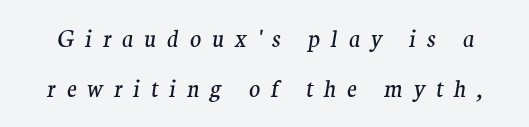
{"italic": "yes", "lean": "right", "slant_degrees": 9, "bold": "no", "underline": "no", "line_spacing": "loose", "line_spacing_ratio": 2.19, "letter_spacing": "wide", "letter_spacing_em": 0.47, "glyph_px": 23}
